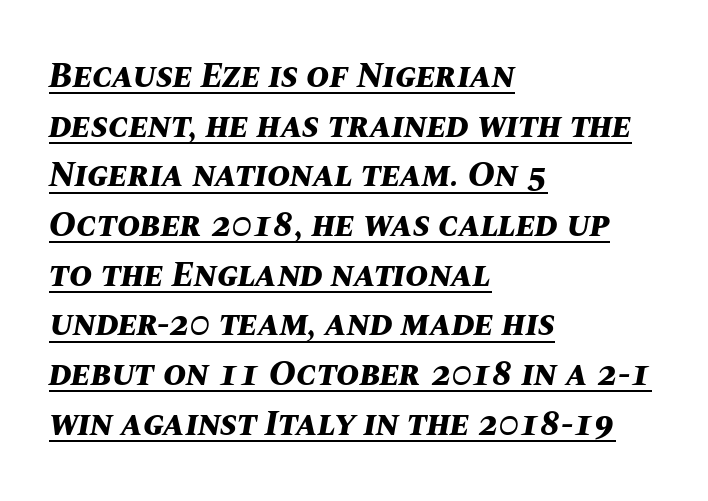
Q: Is the text bold? A: Yes.
Q: Is the text italic (slanted)? A: Yes, it leans right by about 10 degrees.
Q: Is the text underlined? A: Yes.
Q: How is the paragraph aligned? A: Left-aligned.
Q: Is the spacing between letters normal or unusually wide? A: Normal.
Q: Is the spacing between lines tight, normal or loose? A: Normal.
Q: Width (condensed, normal, or wide)? A: Normal.
Q: Stroke contrast? A: Medium.
Q: x-height? A: Large.
Q: Monospaced? A: No.
